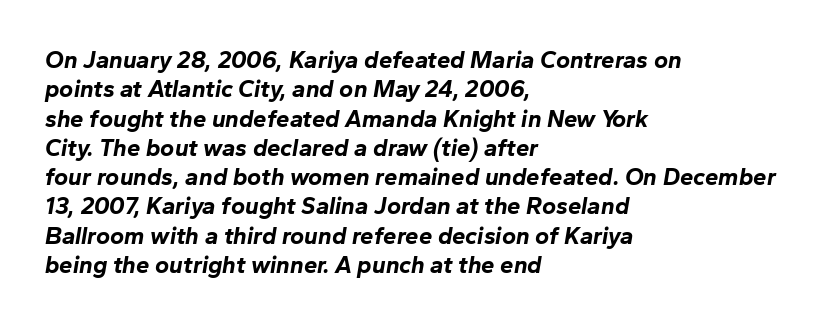
{"italic": "yes", "lean": "right", "slant_degrees": 10, "bold": "yes", "underline": "no", "align": "left", "line_spacing_ratio": 1.22, "letter_spacing": "normal", "letter_spacing_em": 0.0, "glyph_px": 24}
